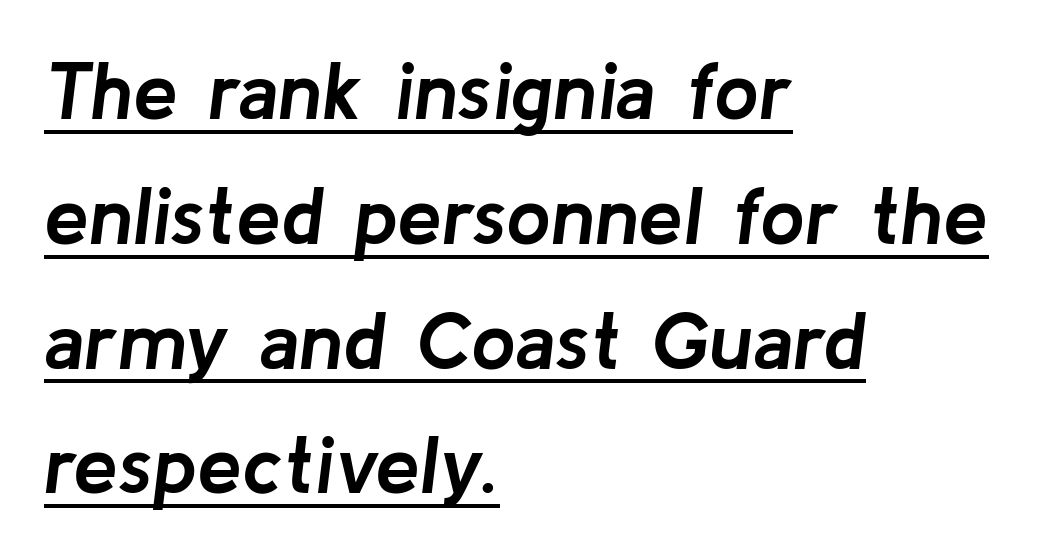
The image shows 80 px semibold type, italic (leaning right); set left-aligned, normal line spacing (1.56x), normal letter spacing, underlined; low stroke contrast and a medium x-height.
